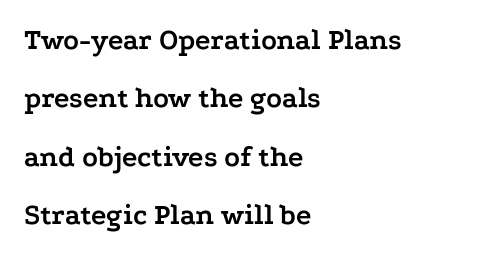
Chunky letters — that's bold for sure. Italic? Not at all — the glyphs are vertical. Every row of glyphs begins at an identical x-position on the left. The face used here is rendered with its standard letterfit. Think of a printed novel: that variable character pitch is what you see here. A typesetter would label this face a serif.
